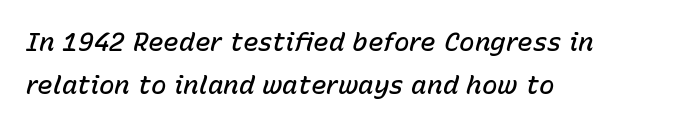
{"italic": "yes", "lean": "right", "slant_degrees": 15, "bold": "semi", "underline": "no", "align": "left", "line_spacing": "normal", "line_spacing_ratio": 1.67, "letter_spacing": "normal", "letter_spacing_em": 0.0, "glyph_px": 26}
